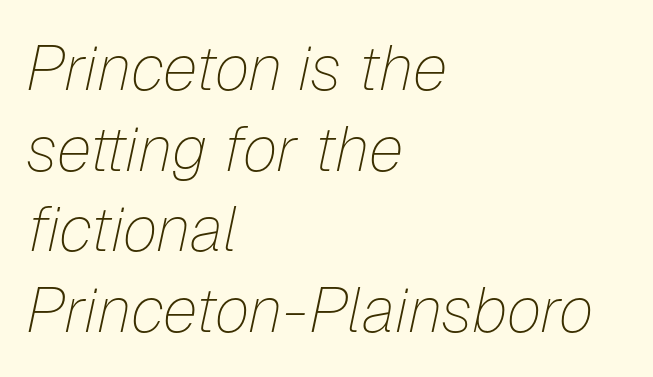
Observe the ordinary spacing: letters are neighbours, not strangers. This sample has the flowing, uneven cadence of proportional lettering. The rendering uses a moderate line-height, typical for paragraphs. The face looks like a standard text weight, possibly lighter.
